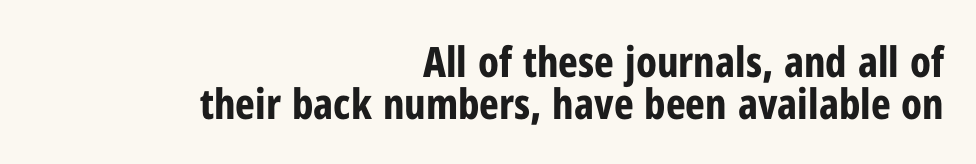
{"serif": "no", "italic": "no", "bold": "yes", "weight": "bold", "width": "condensed", "stroke_contrast": "low", "x_height": "medium", "monospaced": "no", "underline": "no", "align": "right", "line_spacing": "tight", "line_spacing_ratio": 1.0, "letter_spacing": "normal", "letter_spacing_em": 0.0, "glyph_px": 42}
